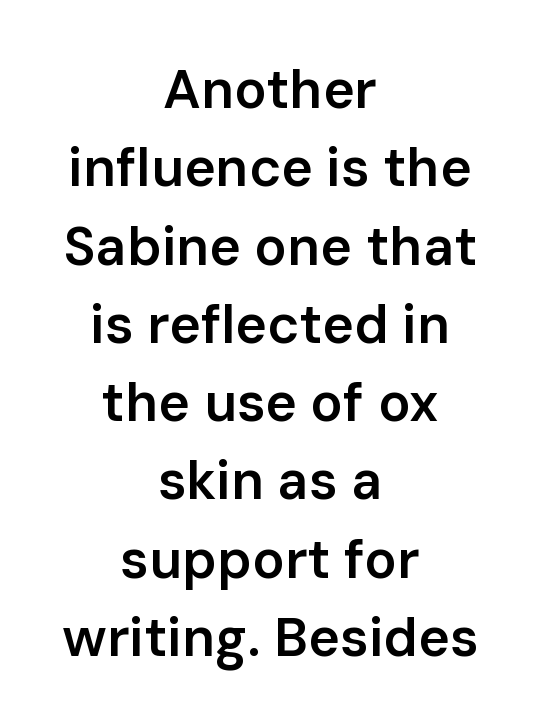
Q: Is the text bold? A: Semi-bold.
Q: Is the text italic (slanted)? A: No, it is upright.
Q: Is the typeface a serif or a sans-serif typeface? A: Sans-serif.
Q: Is the text underlined? A: No.
Q: How is the paragraph aligned? A: Centered.
Q: Is the spacing between letters normal or unusually wide? A: Normal.
Q: Is the spacing between lines tight, normal or loose? A: Normal.
Q: Width (condensed, normal, or wide)? A: Normal.
Q: Stroke contrast? A: Low.
Q: x-height? A: Medium.
Q: Monospaced? A: No.
